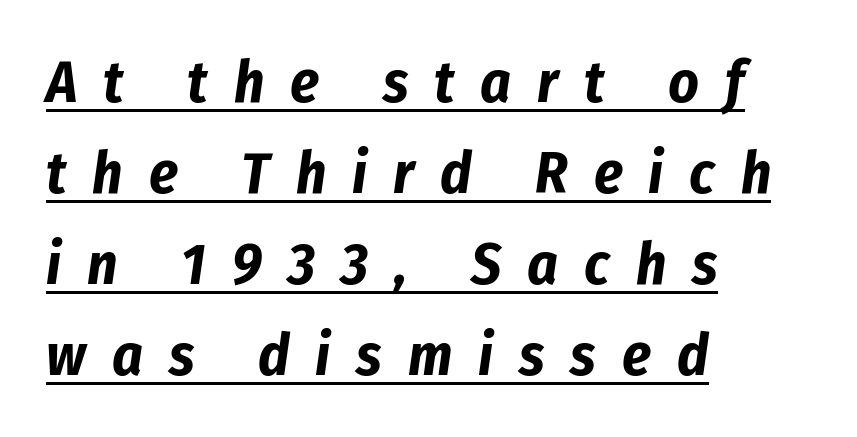
The image shows 59 px bold, condensed type, italic (leaning right); set left-aligned, normal line spacing (1.54x), unusually wide letter spacing (+0.44 em), underlined; low stroke contrast and a medium x-height.
